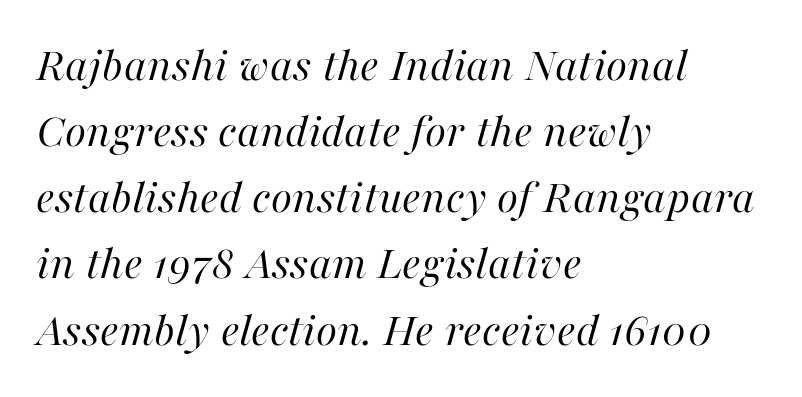
The image shows 49 px regular-weight type, italic (leaning right); set left-aligned, normal line spacing (1.35x), normal letter spacing, not underlined; high stroke contrast and a medium x-height.
